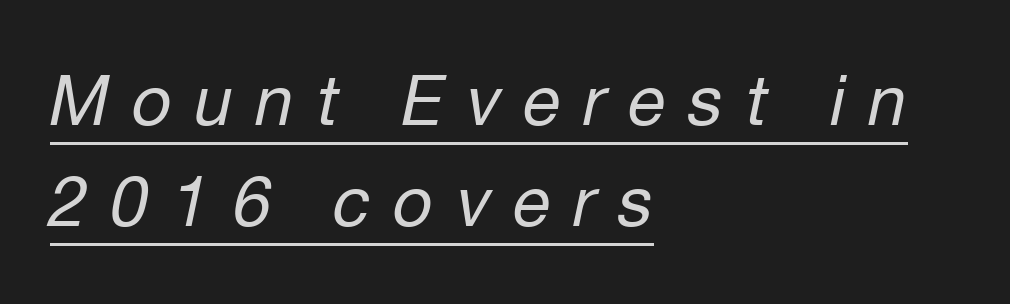
Q: Is the text bold? A: No.
Q: Is the text italic (slanted)? A: Yes, it leans right by about 12 degrees.
Q: Is the text underlined? A: Yes.
Q: How is the paragraph aligned? A: Left-aligned.
Q: Is the spacing between letters normal or unusually wide? A: Unusually wide.
Q: Is the spacing between lines tight, normal or loose? A: Normal.
Q: Width (condensed, normal, or wide)? A: Normal.
Q: Stroke contrast? A: Low.
Q: x-height? A: Medium.
Q: Monospaced? A: No.
